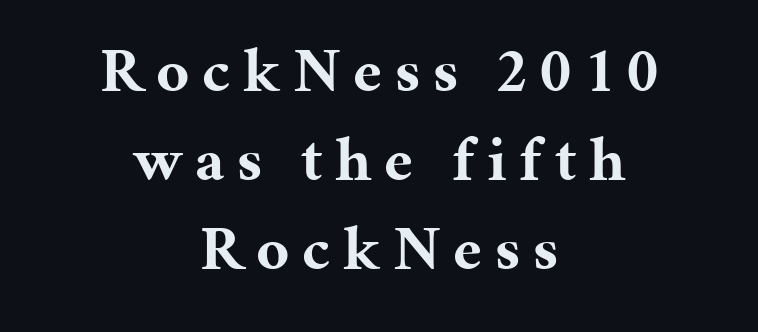
Tracking here is generous; glyphs stand well apart from one another. The space beneath each line is pristine and unruled. Leading matches the norm, producing a regular column. The font's upright variant was chosen for this text. Varying glyph widths throughout — classic text-font behaviour.
